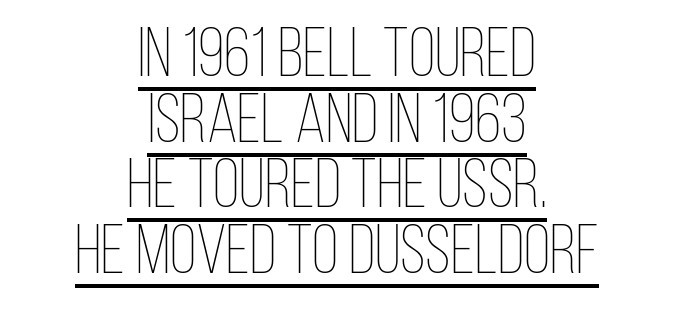
Q: Is the text bold? A: No.
Q: Is the text italic (slanted)? A: No, it is upright.
Q: Is the text underlined? A: Yes.
Q: How is the paragraph aligned? A: Centered.
Q: Is the spacing between letters normal or unusually wide? A: Normal.
Q: Is the spacing between lines tight, normal or loose? A: Tight.
Q: Width (condensed, normal, or wide)? A: Condensed.
Q: Stroke contrast? A: Low.
Q: x-height? A: Large.
Q: Monospaced? A: No.
